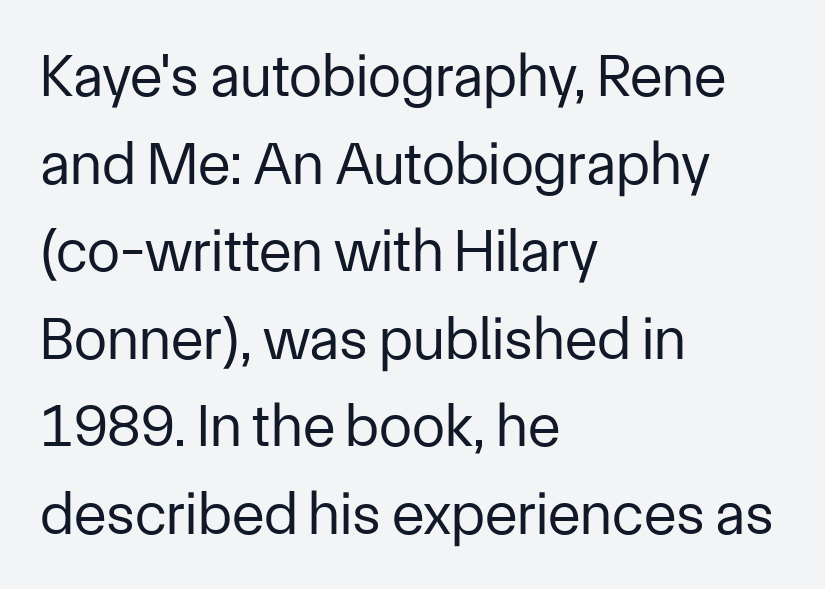
Q: Is the text bold? A: No.
Q: Is the text italic (slanted)? A: No, it is upright.
Q: Is the typeface a serif or a sans-serif typeface? A: Sans-serif.
Q: Is the text underlined? A: No.
Q: How is the paragraph aligned? A: Left-aligned.
Q: Is the spacing between letters normal or unusually wide? A: Normal.
Q: Is the spacing between lines tight, normal or loose? A: Normal.
Q: Width (condensed, normal, or wide)? A: Normal.
Q: Stroke contrast? A: Low.
Q: x-height? A: Medium.
Q: Monospaced? A: No.
